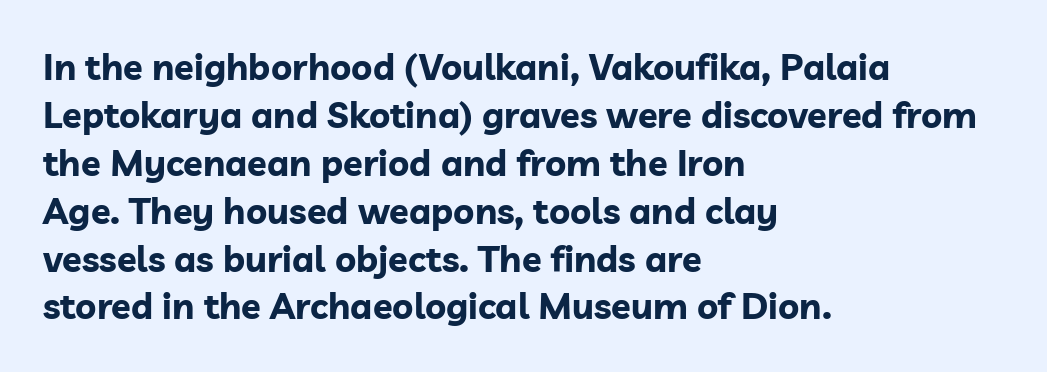
Check under the words: just untouched page. This sample uses a sans-serif face. The face used here has the dense, thick strokes of a bold. Character widths vary here, with narrow letters taking less room than wide ones. Line starts are locked; line ends wander. Evenly set lines give the paragraph a standard silhouette.
